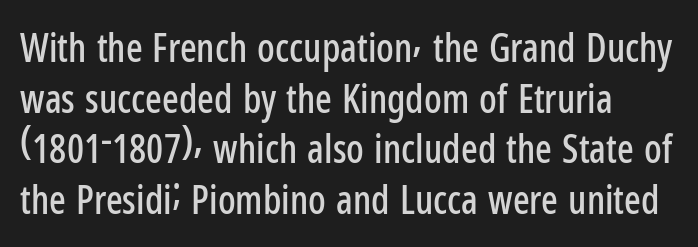
{"serif": "no", "italic": "no", "width": "condensed", "stroke_contrast": "low", "x_height": "medium", "monospaced": "no", "underline": "no", "line_spacing": "normal", "line_spacing_ratio": 1.3, "letter_spacing": "normal", "letter_spacing_em": 0.0, "glyph_px": 39}
